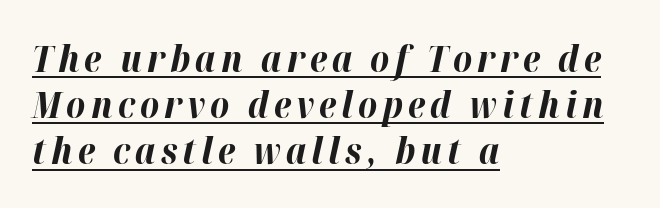
{"italic": "yes", "lean": "right", "slant_degrees": 12, "bold": "yes", "weight": "bold", "width": "normal", "stroke_contrast": "high", "x_height": "medium", "monospaced": "no", "underline": "yes", "align": "left", "line_spacing": "normal", "line_spacing_ratio": 1.25, "glyph_px": 37}
